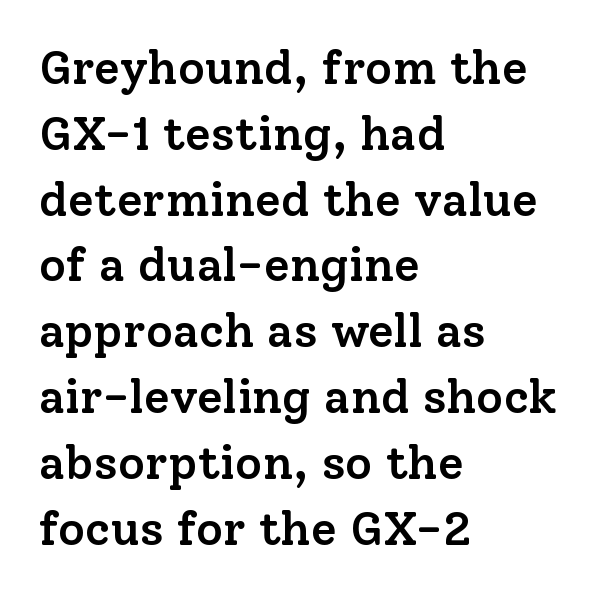
Q: Is the text bold? A: Semi-bold.
Q: Is the text italic (slanted)? A: No, it is upright.
Q: Is the typeface a serif or a sans-serif typeface? A: Serif.
Q: Is the text underlined? A: No.
Q: How is the paragraph aligned? A: Left-aligned.
Q: Is the spacing between letters normal or unusually wide? A: Normal.
Q: Is the spacing between lines tight, normal or loose? A: Normal.
Q: Width (condensed, normal, or wide)? A: Normal.
Q: Stroke contrast? A: Low.
Q: x-height? A: Medium.
Q: Monospaced? A: No.
